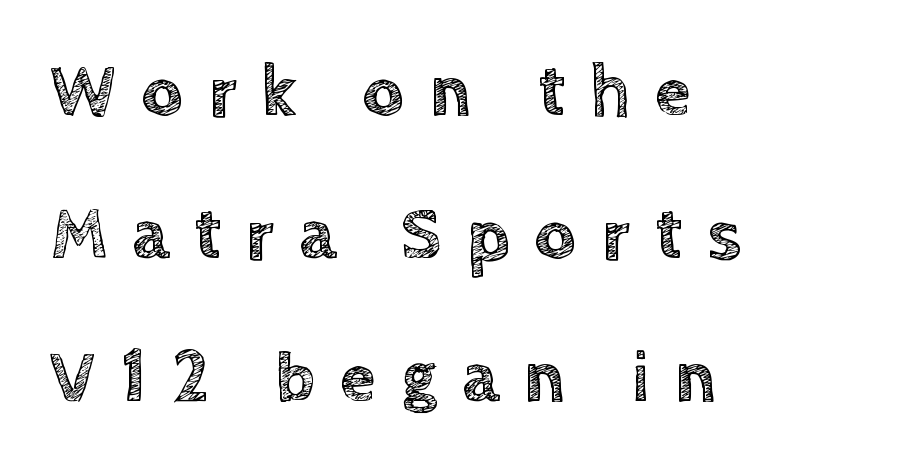
Varying glyph widths throughout — classic text-font behaviour. Does the copy run flush right? No — it runs flush left. The letterforms stand isolated, each surrounded by extra space. Descender tails drop into unmarked territory.
